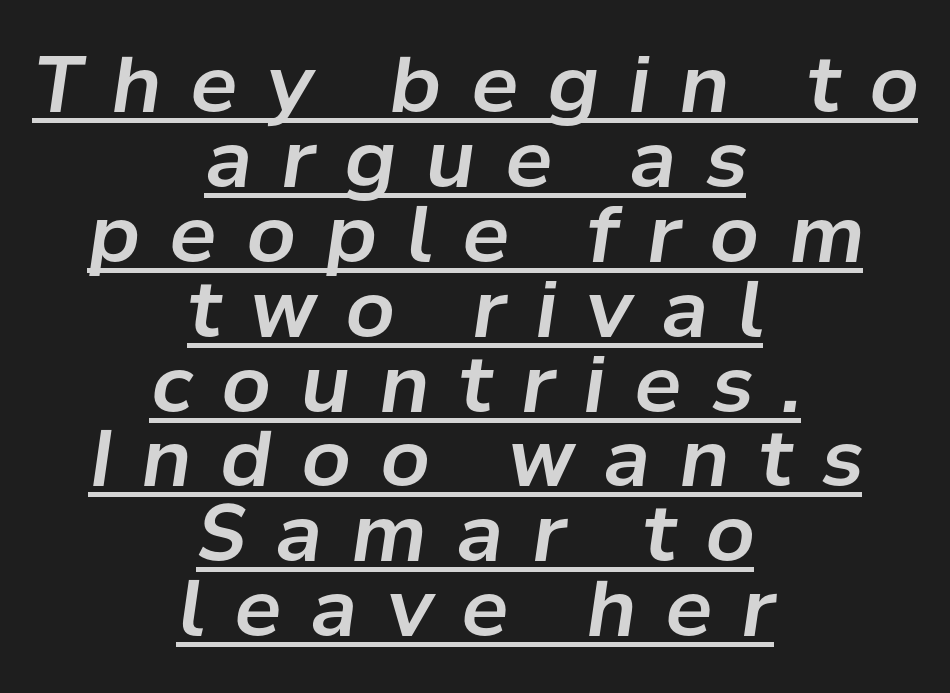
The passage shown leans; its letterforms are oblique. Quick note: interline space is minimal. The lettering is marked with a stroke running underneath it. Here the designer chose a conventional face with non-uniform glyph widths.
